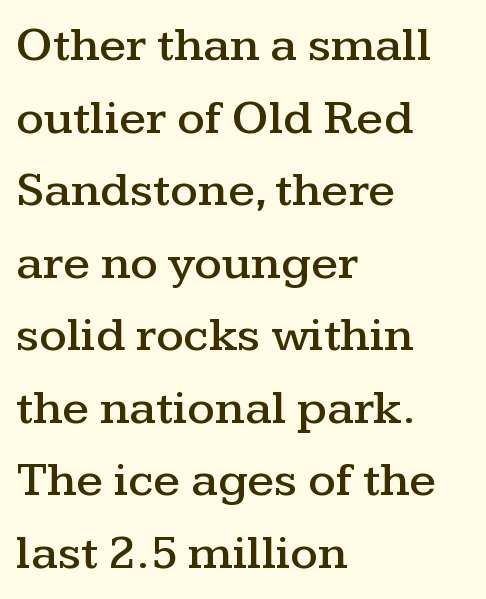
The image shows 49 px wide serif type, upright; set left-aligned, normal line spacing (1.48x), normal letter spacing, not underlined; medium stroke contrast and a medium x-height.
